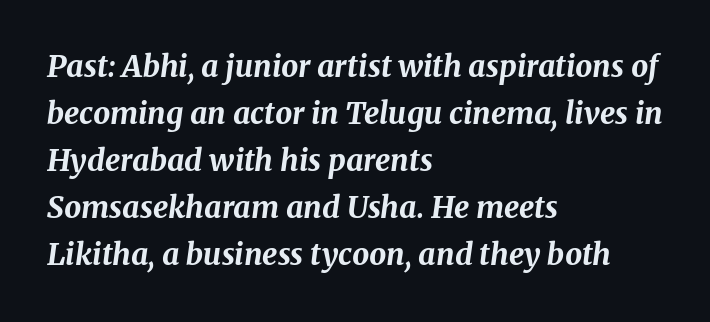
These lines keep a tight, regular rhythm from letter to letter. Characters are canted at an angle relative to the baseline's perpendicular. Short and long lines alike share a common starting point at left. Character widths vary here, with narrow letters taking less room than wide ones. Each row of text sits above clean, open space.
